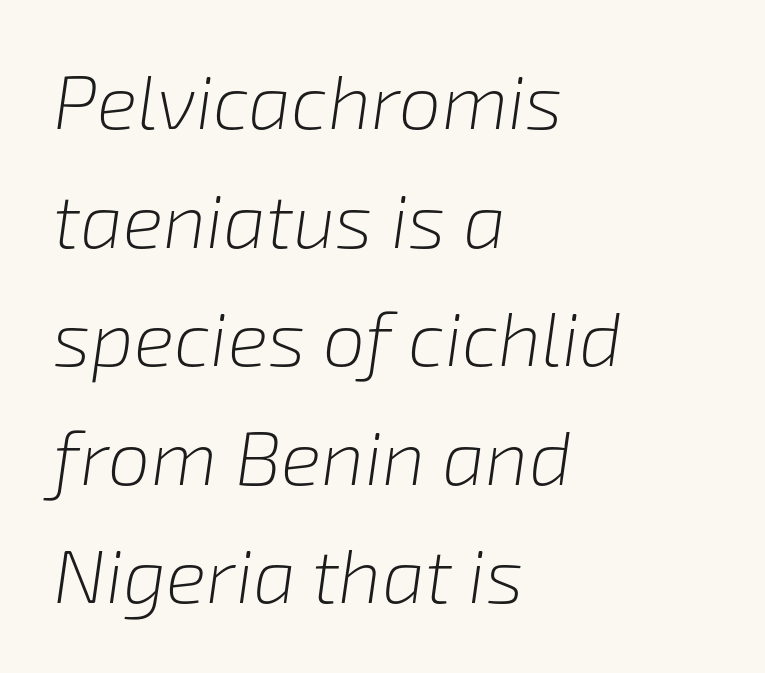
Q: Is the text bold? A: No.
Q: Is the text italic (slanted)? A: Yes, it leans right by about 8 degrees.
Q: Is the text underlined? A: No.
Q: How is the paragraph aligned? A: Left-aligned.
Q: Is the spacing between letters normal or unusually wide? A: Normal.
Q: Is the spacing between lines tight, normal or loose? A: Normal.
Q: Width (condensed, normal, or wide)? A: Normal.
Q: Stroke contrast? A: Low.
Q: x-height? A: Medium.
Q: Monospaced? A: No.
